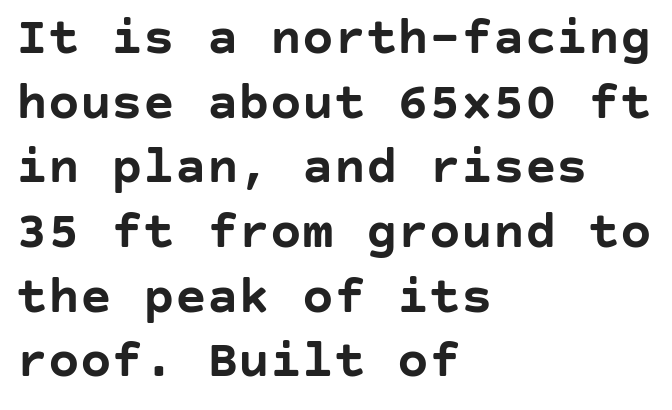
Q: Is the text bold? A: Yes.
Q: Is the text italic (slanted)? A: No, it is upright.
Q: Is the typeface a serif or a sans-serif typeface? A: Sans-serif.
Q: Is the text underlined? A: No.
Q: How is the paragraph aligned? A: Left-aligned.
Q: Is the spacing between letters normal or unusually wide? A: Normal.
Q: Width (condensed, normal, or wide)? A: Normal.
Q: Stroke contrast? A: Low.
Q: x-height? A: Large.
